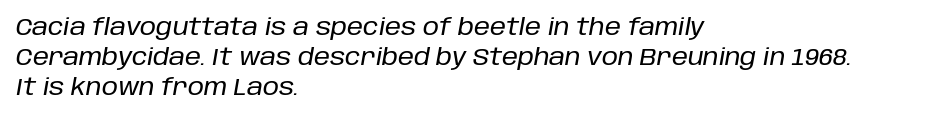
{"italic": "yes", "lean": "right", "slant_degrees": 10, "underline": "no", "align": "left", "line_spacing": "normal", "line_spacing_ratio": 1.3, "letter_spacing": "normal", "letter_spacing_em": 0.0, "glyph_px": 23}
